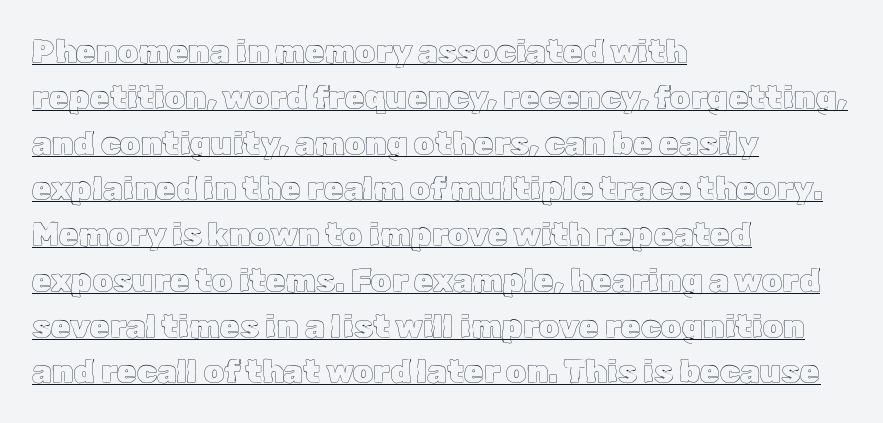
The rendering keeps characters at their native spacing. Does the lettering tilt? It doesn't — this is upright. What decoration does the sample have? An underline. Note the varied advance widths — an 'i' is clearly narrower than an 'm'. The passage is arranged the way most books set body copy — flush left.
